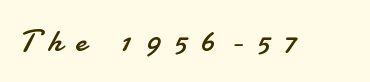
The image shows 31 px regular-weight sans-serif type; set unusually wide letter spacing (+0.43 em), not underlined; low stroke contrast and a small x-height.
